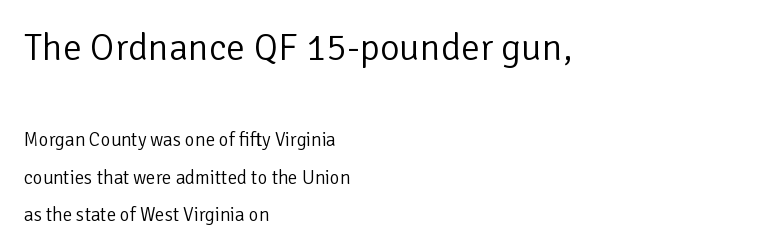
{"serif": "no", "italic": "no", "bold": "no", "weight": "light", "width": "normal", "stroke_contrast": "low", "x_height": "medium", "monospaced": "no", "underline": "no", "align": "left", "line_spacing": "loose", "line_spacing_ratio": 1.95, "letter_spacing": "normal", "letter_spacing_em": 0.0, "larger_block": "first", "size_ratio": 2.0, "glyph_px": 38}
